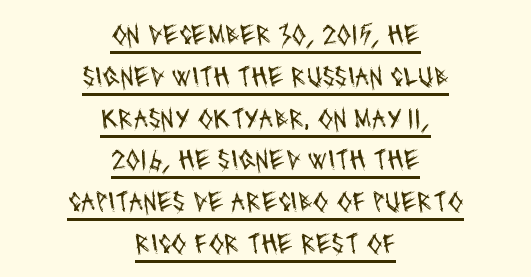
{"serif": "no", "bold": "no", "weight": "regular", "width": "condensed", "stroke_contrast": "medium", "x_height": "large", "monospaced": "no", "underline": "yes", "align": "center", "line_spacing": "normal", "line_spacing_ratio": 1.44, "letter_spacing": "normal", "letter_spacing_em": 0.0, "glyph_px": 29}
